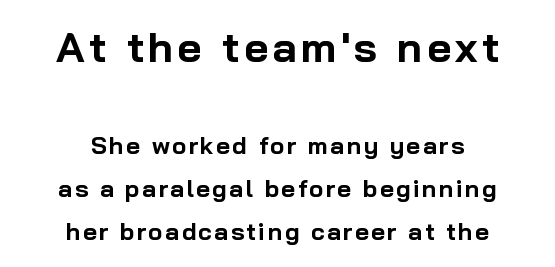
{"serif": "no", "italic": "no", "bold": "yes", "weight": "bold", "width": "normal", "stroke_contrast": "low", "x_height": "medium", "monospaced": "no", "underline": "no", "align": "center", "line_spacing_ratio": 1.81, "larger_block": "first", "size_ratio": 1.75, "glyph_px": 42}
